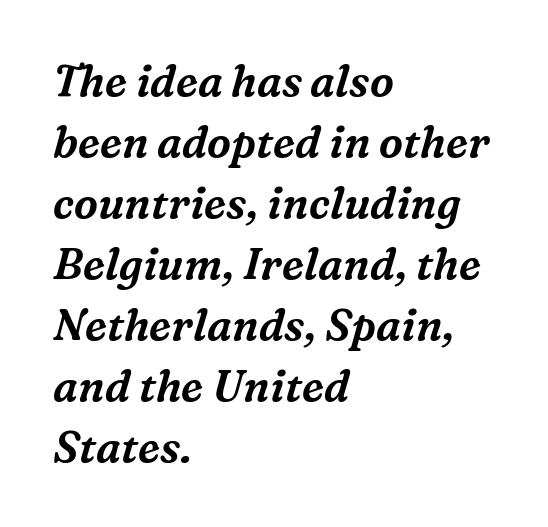
Q: Is the text italic (slanted)? A: Yes, it leans right by about 16 degrees.
Q: Is the typeface a serif or a sans-serif typeface? A: Serif.
Q: Is the text underlined? A: No.
Q: How is the paragraph aligned? A: Left-aligned.
Q: Is the spacing between letters normal or unusually wide? A: Normal.
Q: Is the spacing between lines tight, normal or loose? A: Normal.
Q: Width (condensed, normal, or wide)? A: Normal.
Q: Stroke contrast? A: Medium.
Q: x-height? A: Medium.
Q: Monospaced? A: No.
